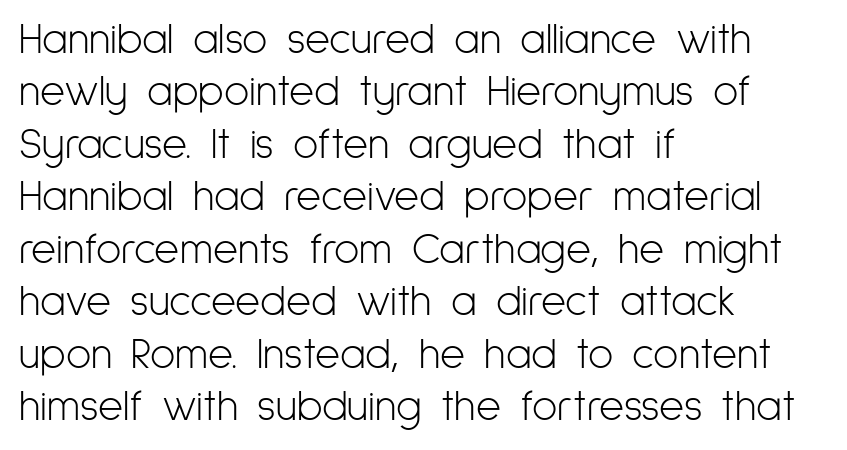
Note the varied advance widths — an 'i' is clearly narrower than an 'm'. The space directly below the letters is spotless. Short note: letters normally spaced. Short and long lines alike share a common starting point at left. Stems and bowls with no extra thickness — not bold.
